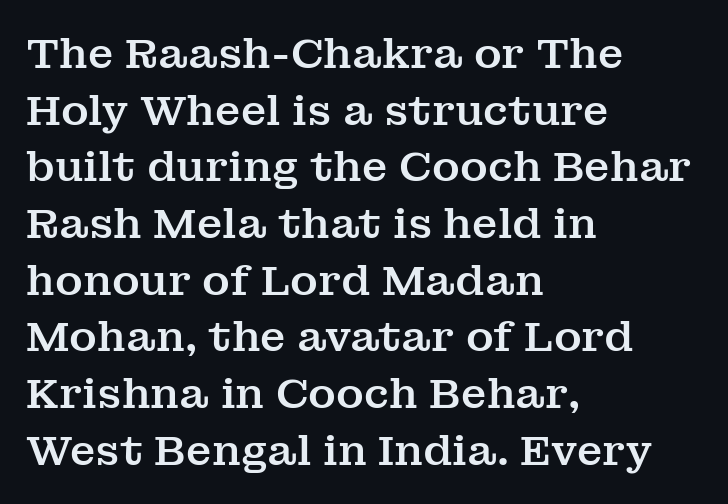
Underlining? Definitely not there. The lines in this sample share a left origin and differ only in where they stop. Nope, not italic — everything's standing straight. You could not count columns in this text — the font is proportionally spaced. This sample keeps an unexceptional amount of space between lines. The face used here is rendered with its standard letterfit.
